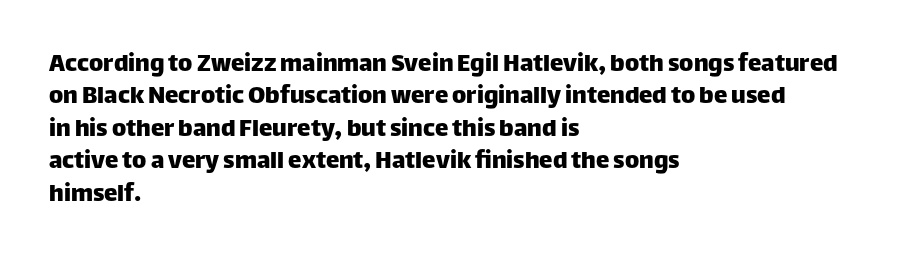
Q: Is the text italic (slanted)? A: No, it is upright.
Q: Is the text underlined? A: No.
Q: How is the paragraph aligned? A: Left-aligned.
Q: Is the spacing between letters normal or unusually wide? A: Normal.
